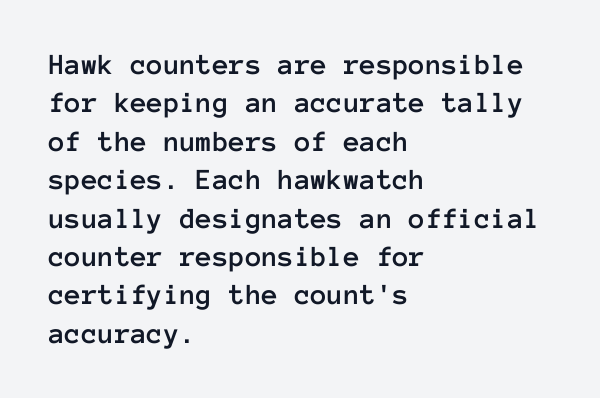
The image shows 30 px text type, upright, monospaced; set left-aligned, normal line spacing (1.28x), normal letter spacing, not underlined; low stroke contrast and a medium x-height.
